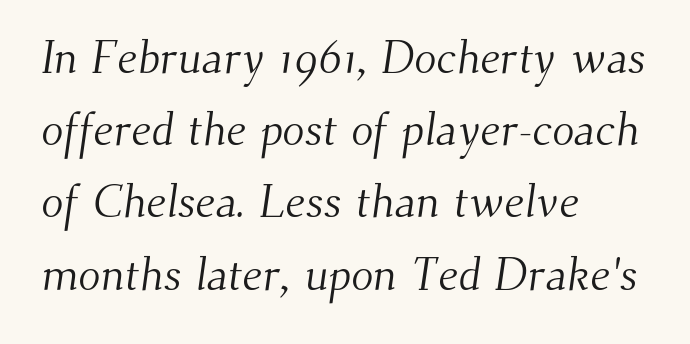
The line texture is even and compact thanks to regular tracking. Is the stroke heavy? The answer is a plain regular-or-lighter. The rendering anchors every line to the left-hand side. Honestly, the row spacing looks completely unremarkable.
